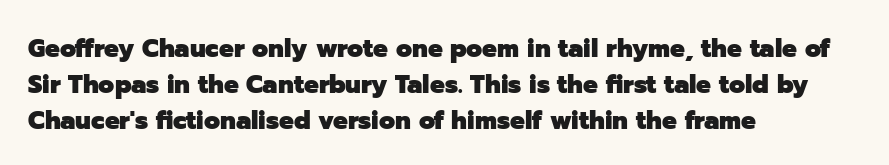
Q: Is the text bold? A: Yes.
Q: Is the text italic (slanted)? A: No, it is upright.
Q: Is the text underlined? A: No.
Q: How is the paragraph aligned? A: Left-aligned.
Q: Is the spacing between letters normal or unusually wide? A: Normal.
Q: Is the spacing between lines tight, normal or loose? A: Normal.
